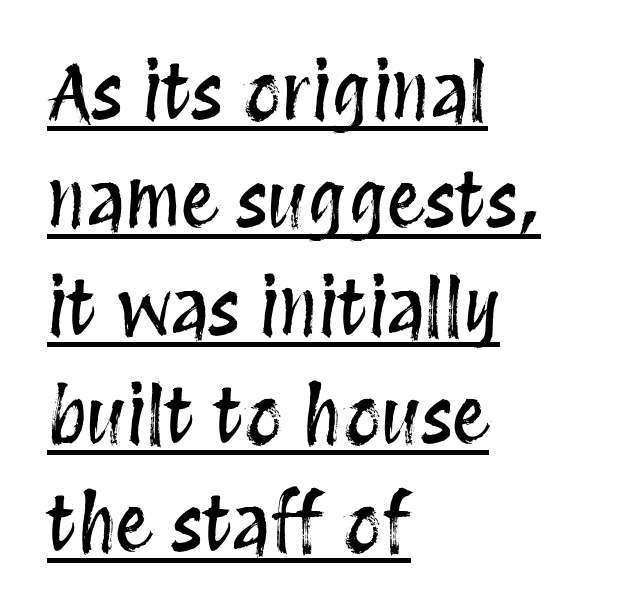
Q: Is the text italic (slanted)? A: No, it is upright.
Q: Is the text underlined? A: Yes.
Q: How is the paragraph aligned? A: Left-aligned.
Q: Is the spacing between letters normal or unusually wide? A: Normal.
Q: Is the spacing between lines tight, normal or loose? A: Normal.
Q: Width (condensed, normal, or wide)? A: Condensed.
Q: Stroke contrast? A: Medium.
Q: x-height? A: Large.
Q: Monospaced? A: No.
